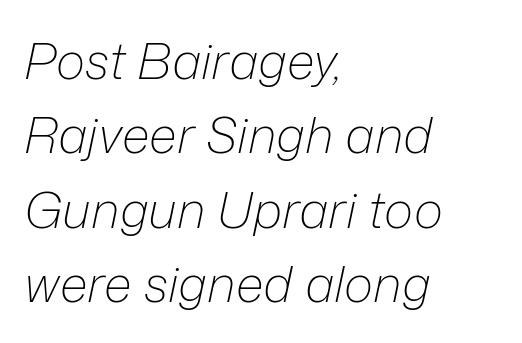
The image shows 50 px light type, italic (leaning right); set left-aligned, normal line spacing (1.49x), normal letter spacing, not underlined; low stroke contrast and a medium x-height.
